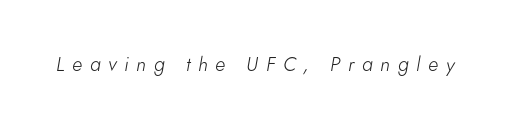
{"italic": "yes", "lean": "right", "slant_degrees": 5, "bold": "no", "underline": "no", "letter_spacing": "wide", "letter_spacing_em": 0.38, "glyph_px": 20}
